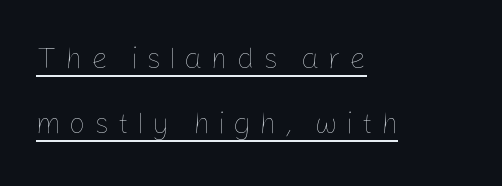
{"italic": "no", "bold": "no", "weight": "thin", "width": "normal", "stroke_contrast": "low", "x_height": "medium", "monospaced": "no", "underline": "yes", "align": "left", "line_spacing": "loose", "line_spacing_ratio": 2.24, "letter_spacing": "wide", "letter_spacing_em": 0.29, "glyph_px": 29}
